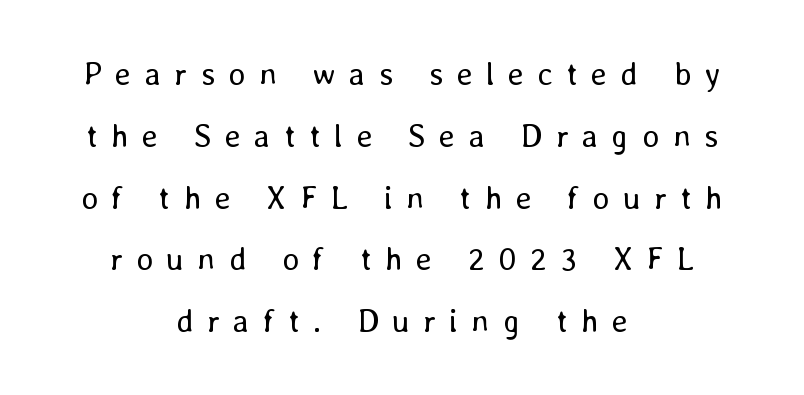
Loosely led — the rows are spread out. The font's upright variant was chosen for this text. Stems here are at most as thick as an everyday book face. Loose tracking; the words dissolve into strings of separated letters. Compared with a flush-left layout, this one balances lines on the center instead.
